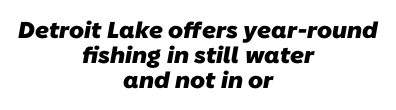
Anything drawn beneath the words? Only blank space. Standard letterfit; no display-style spreading of the glyphs. Horizontal alignment here is central, giving a formal, balanced look. These words are printed bold, with thick strokes throughout. Students, observe: this is what under-led, compact text looks like.
